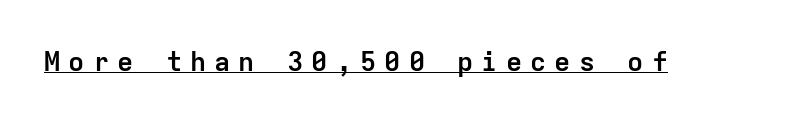
The image shows 27 px bold type, upright; set unusually wide letter spacing (+0.3 em), underlined.
